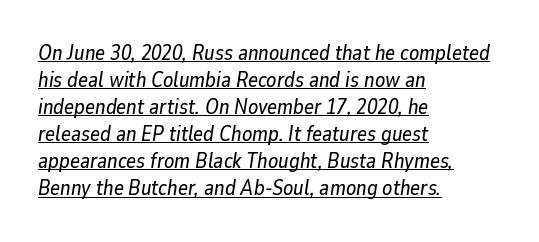
The image shows 21 px text type, italic (leaning right); set left-aligned, normal line spacing (1.29x), normal letter spacing, underlined.
